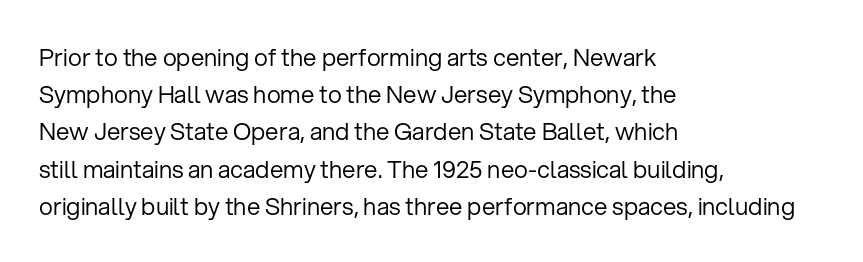
The image shows 24 px text type, upright; set left-aligned, normal line spacing (1.55x), normal letter spacing, not underlined.
